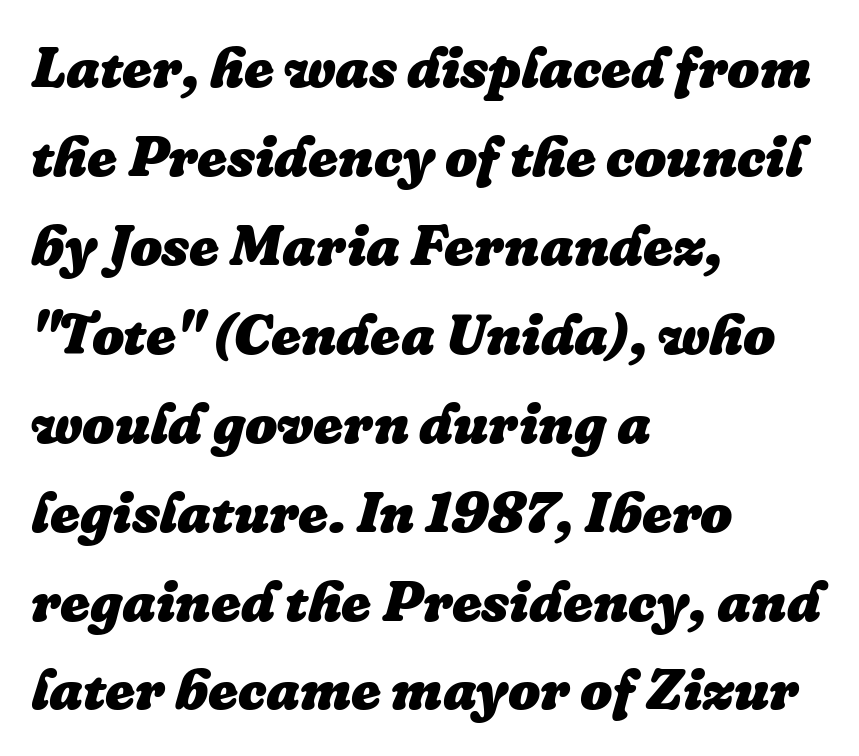
Q: Is the text bold? A: Yes.
Q: Is the text italic (slanted)? A: Yes, it leans right by about 16 degrees.
Q: Is the text underlined? A: No.
Q: How is the paragraph aligned? A: Left-aligned.
Q: Is the spacing between letters normal or unusually wide? A: Normal.
Q: Is the spacing between lines tight, normal or loose? A: Normal.
Q: Width (condensed, normal, or wide)? A: Normal.
Q: Stroke contrast? A: Low.
Q: x-height? A: Medium.
Q: Monospaced? A: No.
